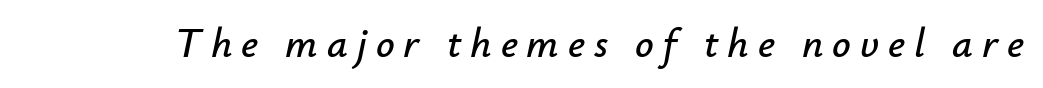
The image shows 41 px text type, italic (leaning right); set unusually wide letter spacing (+0.22 em), not underlined; low stroke contrast and a small x-height.
